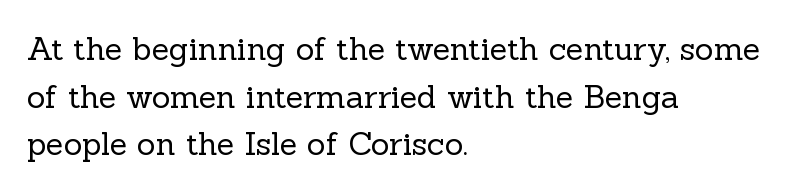
Leading: standard. Do the characters align in a grid? No, the font is proportional. Rendered with straight, roman letterforms. Each stroke keeps to a modest, everyday thickness or less.
